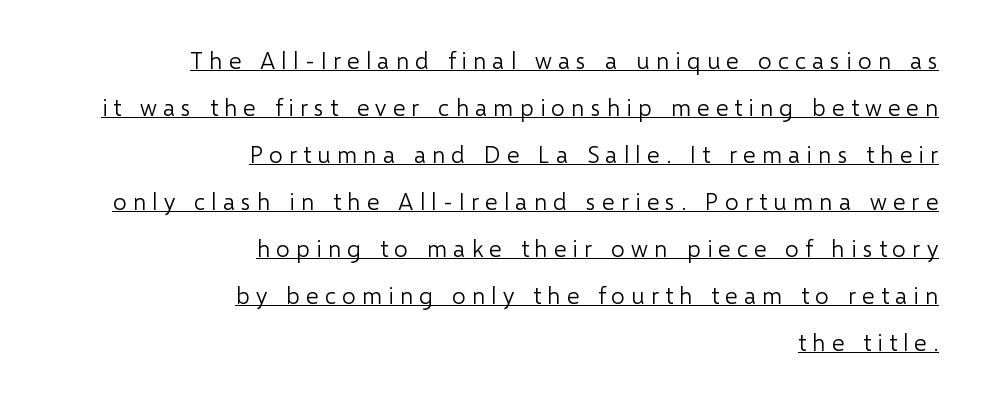
The image shows 24 px text type, upright; set right-aligned, loose line spacing (1.96x), unusually wide letter spacing (+0.26 em), underlined.
